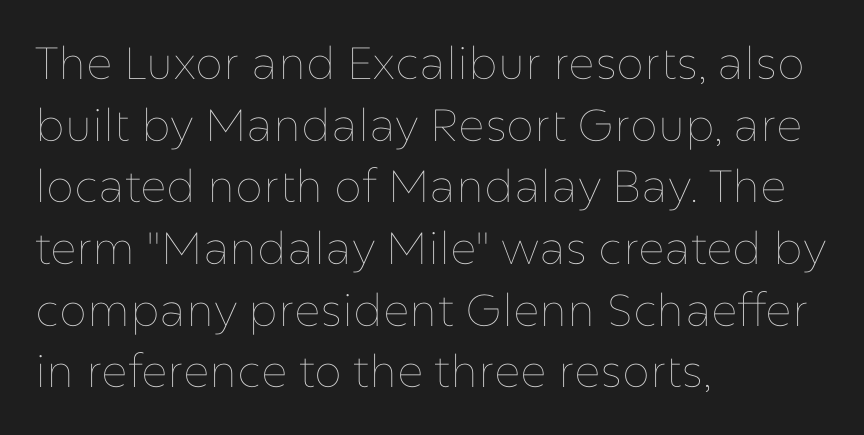
The image shows 45 px thin type, upright; set left-aligned, normal line spacing (1.37x), normal letter spacing, not underlined; low stroke contrast and a medium x-height.
